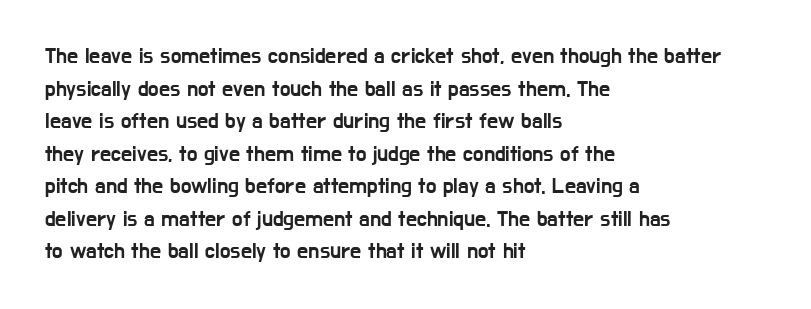
The string is rendered with underlining switched off. Successive baselines arrive at the customary interval. The paragraph shown leans on its left margin. Do the letters lean? They stand straight. The passage shown has conventional tracking throughout.
